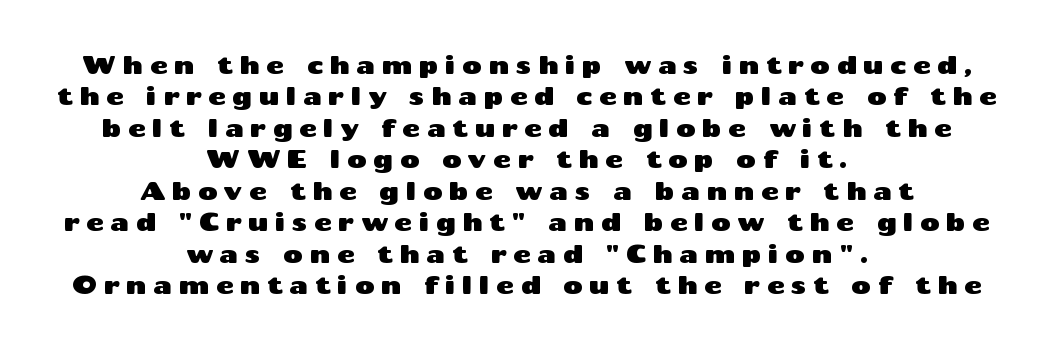
Quick note: not italic, upright. The type is letterspaced generously, with wide tracking. No word sits above an underline. Successive baselines arrive at the customary interval.
